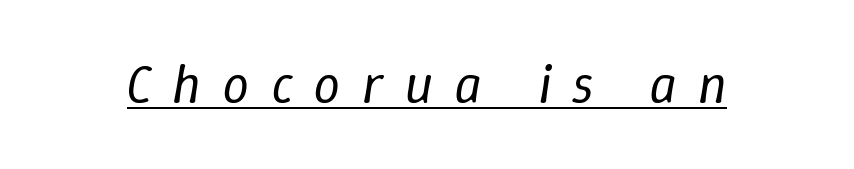
Underlining? Definitely there. This sample has the flowing, uneven cadence of proportional lettering. The typesetting does not lean heavy: it is not bold. Glyph-to-glyph distance is far greater than everyday printed text. The whole block is typeset with a tilt.
